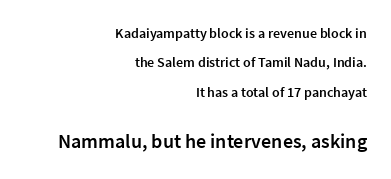
{"italic": "no", "bold": "semi", "underline": "no", "align": "right", "line_spacing": "loose", "line_spacing_ratio": 2.1, "letter_spacing": "normal", "letter_spacing_em": 0.0, "larger_block": "second", "size_ratio": 1.43, "glyph_px": 20}
